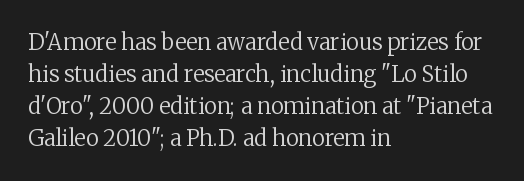
The image shows 22 px text type, upright; set left-aligned, normal line spacing (1.46x), normal letter spacing, not underlined.
